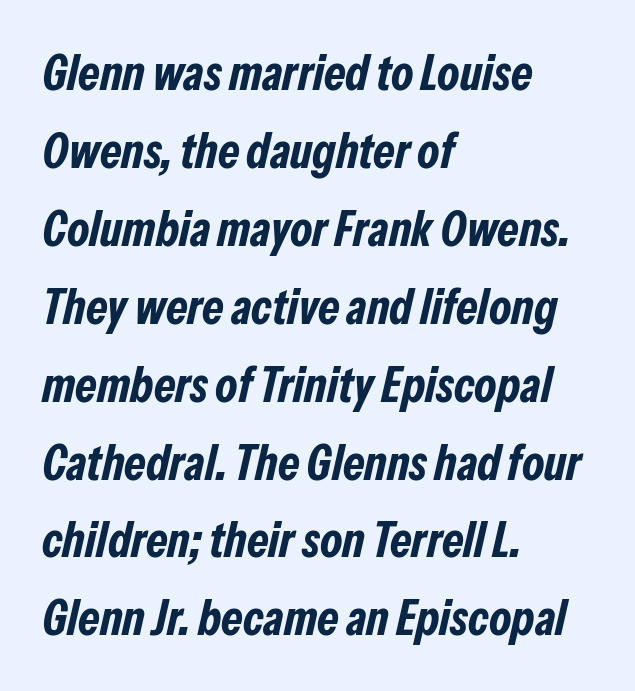
The image shows 49 px bold, condensed type, italic (leaning right); set left-aligned, normal line spacing (1.59x), normal letter spacing, not underlined; low stroke contrast and a medium x-height.
